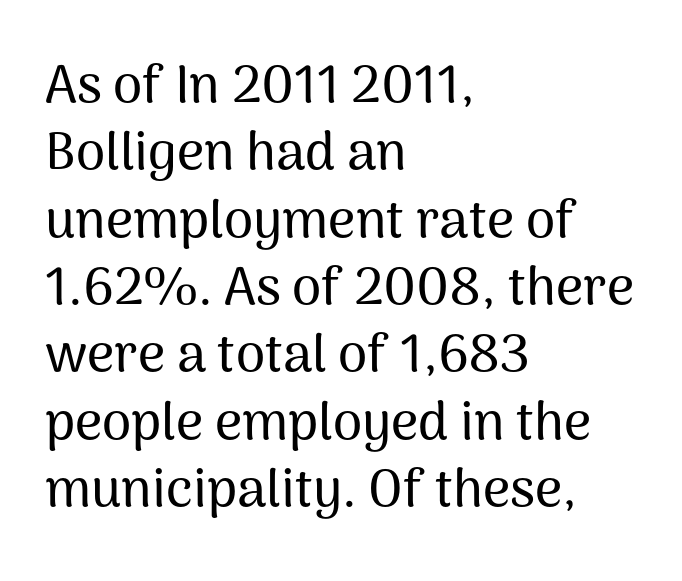
The image shows 53 px sans-serif type, upright; set left-aligned, normal line spacing (1.27x), normal letter spacing, not underlined; medium stroke contrast and a medium x-height.
